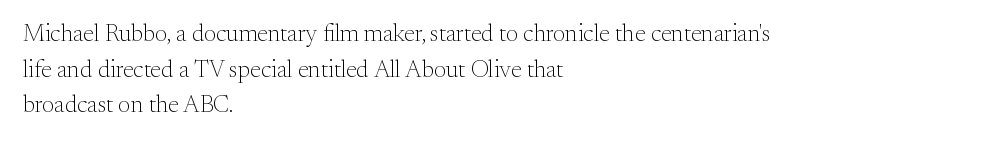
Q: Is the text bold? A: No.
Q: Is the text italic (slanted)? A: No, it is upright.
Q: Is the text underlined? A: No.
Q: How is the paragraph aligned? A: Left-aligned.
Q: Is the spacing between letters normal or unusually wide? A: Normal.
Q: Is the spacing between lines tight, normal or loose? A: Normal.
